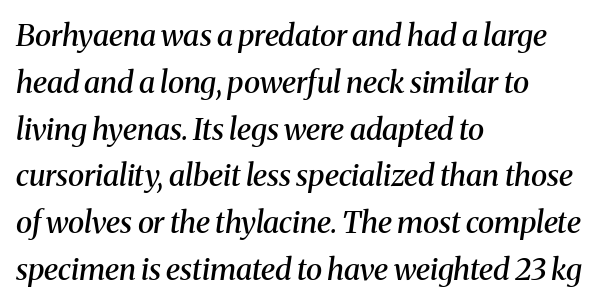
Q: Is the text bold? A: Semi-bold.
Q: Is the text italic (slanted)? A: Yes, it leans right by about 8 degrees.
Q: Is the typeface a serif or a sans-serif typeface? A: Serif.
Q: Is the text underlined? A: No.
Q: How is the paragraph aligned? A: Left-aligned.
Q: Is the spacing between letters normal or unusually wide? A: Normal.
Q: Is the spacing between lines tight, normal or loose? A: Normal.
Q: Width (condensed, normal, or wide)? A: Normal.
Q: Stroke contrast? A: Medium.
Q: x-height? A: Medium.
Q: Monospaced? A: No.
